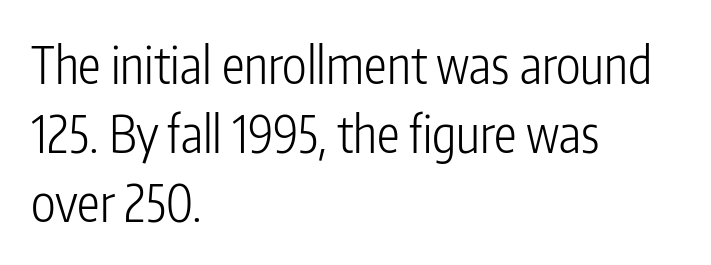
Every row of glyphs begins at an identical x-position on the left. Ordinary non-slanted type is in use. How would I describe the line gaps? Plain and ordinary. Compared with a typical body face, this is equally light or lighter still. Proportional: the letters do not fall into vertical columns. I'd call this a sans setting — the letters go barefoot.
